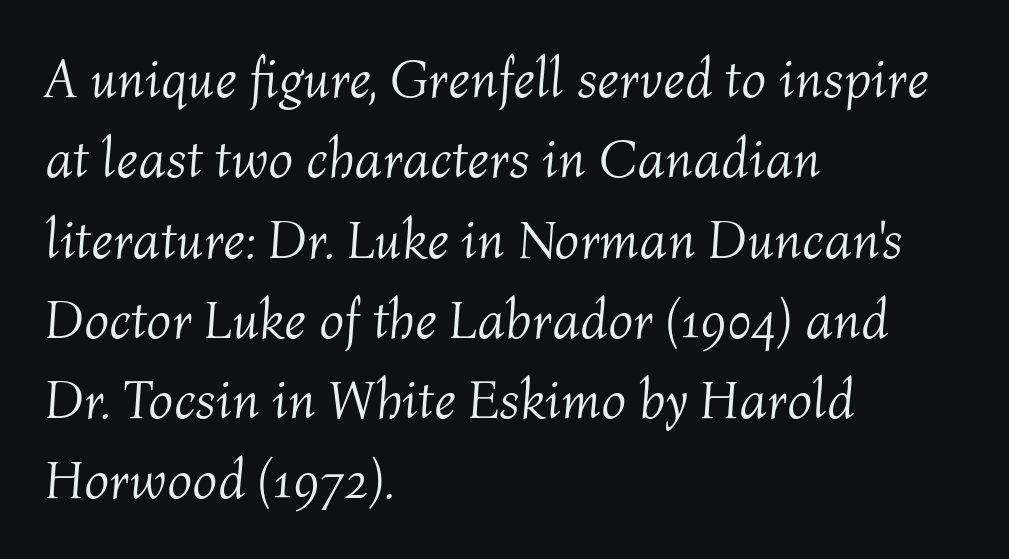
The image shows 55 px light type, italic (leaning right); set left-aligned, normal line spacing (1.46x), normal letter spacing, not underlined; medium stroke contrast and a medium x-height.
